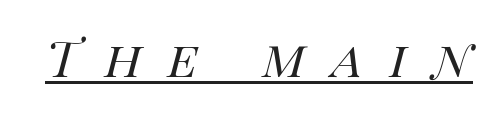
The image shows 61 px regular-weight type, italic (leaning right); set unusually wide letter spacing (+0.43 em), underlined; high stroke contrast and a large x-height.
